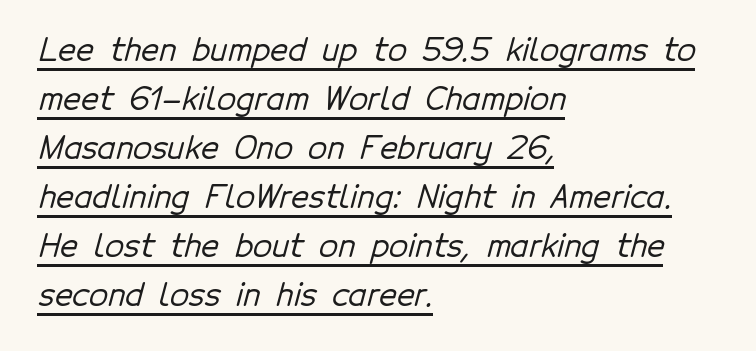
The image shows 31 px sans-serif type; set left-aligned, normal line spacing (1.58x), normal letter spacing, underlined; low stroke contrast and a medium x-height.
